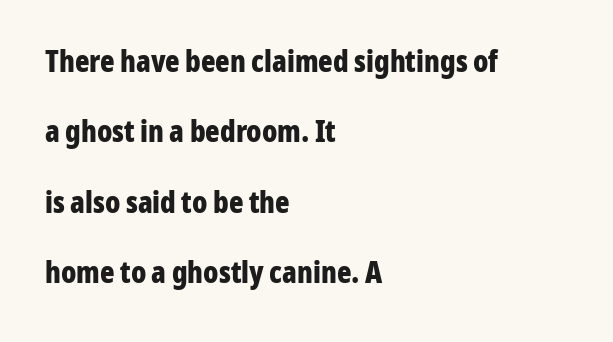
{"serif": "no", "italic": "no", "bold": "yes", "weight": "bold", "width": "condensed", "stroke_contrast": "low", "x_height": "medium", "monospaced": "no", "underline": "no", "align": "left", "line_spacing": "loose", "line_spacing_ratio": 2.35, "letter_spacing": "normal", "letter_spacing_em": 0.0, "glyph_px": 30}
